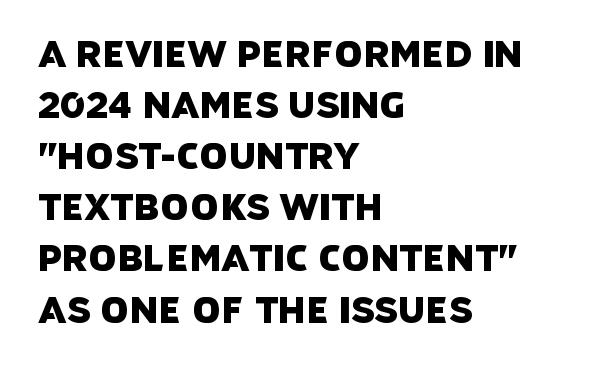
{"serif": "no", "width": "normal", "stroke_contrast": "low", "x_height": "large", "monospaced": "no", "underline": "no", "align": "left", "line_spacing": "normal", "line_spacing_ratio": 1.42, "letter_spacing": "normal", "letter_spacing_em": 0.0, "glyph_px": 36}
